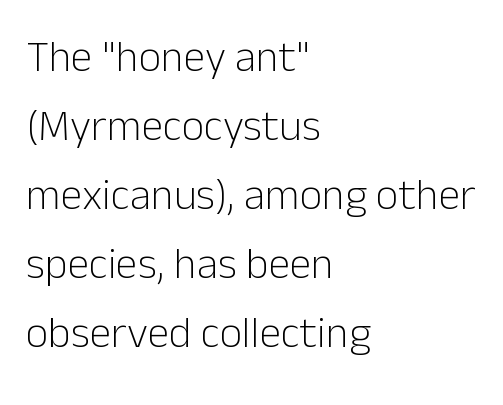
The image shows 44 px light sans-serif type, upright; set left-aligned, normal line spacing (1.57x), normal letter spacing, not underlined; low stroke contrast and a medium x-height.
